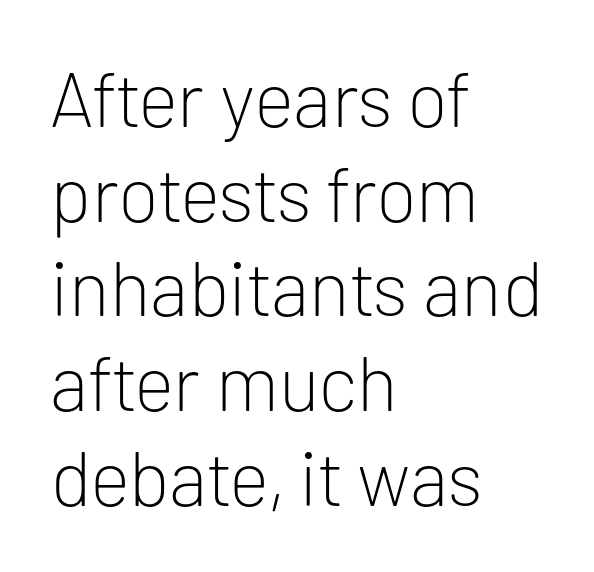
The image shows 77 px light sans-serif type, upright; set left-aligned, line spacing 1.23x, normal letter spacing, not underlined; low stroke contrast and a medium x-height.
